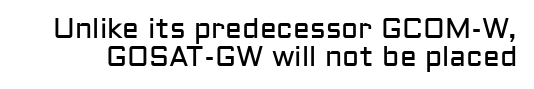
The face used here is rendered with its standard letterfit. Anything drawn beneath the words? Only blank space. Vertically, the passage feels compressed, each row crowding the next. This is the regular roman posture of the typeface. Compared with a typical body face, this is equally light or lighter still. Check where the strokes stop: nothing finishes them off — pure sans.
